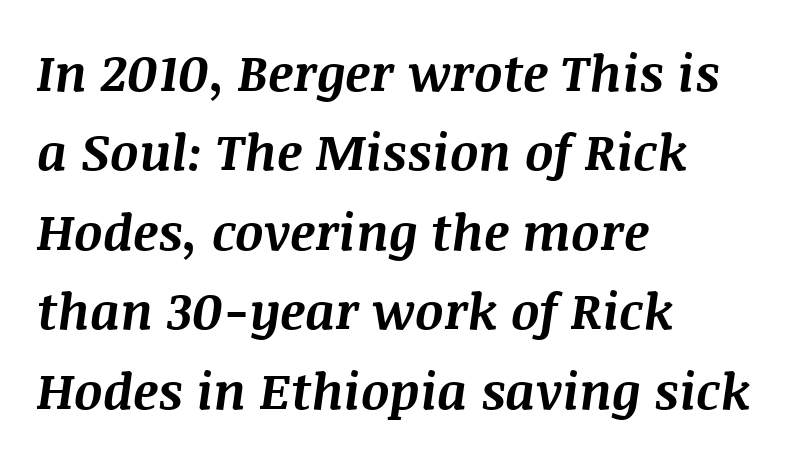
Heft: maximum for text — a bold. The letters advance in unequal steps, a hallmark of proportional type. No extra tracking has been applied to these lines. Characters are canted at an angle relative to the baseline's perpendicular.
